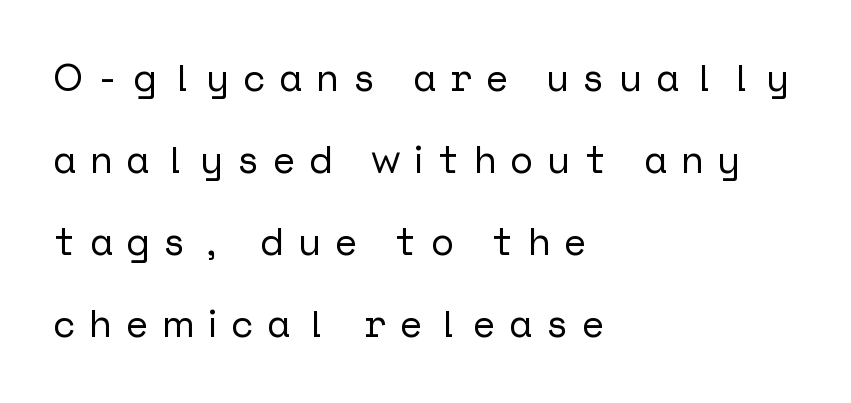
Horizontal bands of white between lines are thick stripes. These lines were composed using upright roman letters. Visually the block forms a straight wall on the left and a jagged coastline on the right. Are there feet on the stems? There aren't — it's a sans. Caption: expanded tracking, letters set apart.
